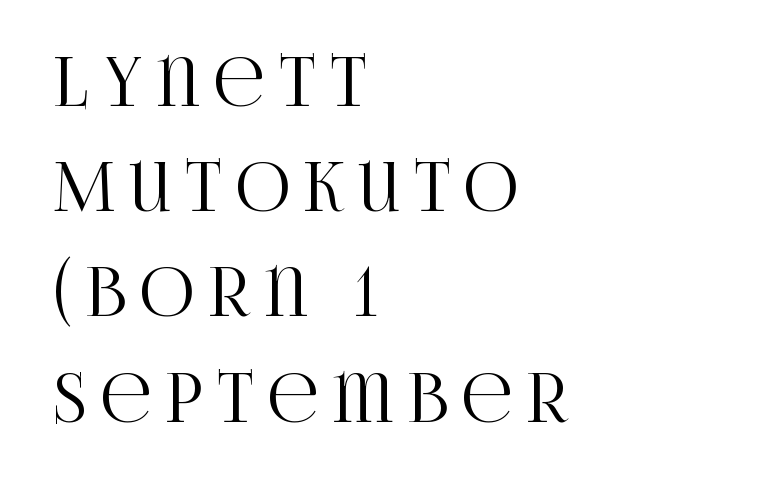
One-word summary of the alignment: left. Looks like regular typesetting: each glyph gets only the width it needs. Unmarked baselines from the first word to the last. Leading: standard. Little horizontal feet cap the strokes, marking this as serif type.
